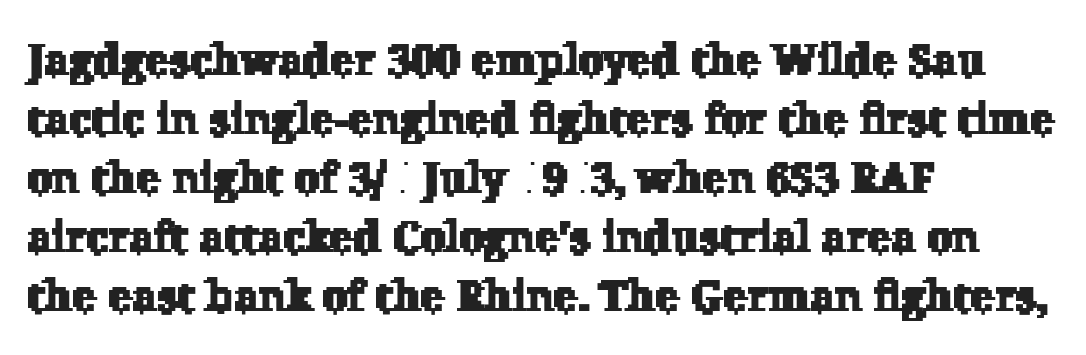
Caption: multi-line text, flush left, ragged right. Small tapered or slab feet sit at the stroke ends, so this counts as serif. The face used here is proportionally spaced, like ordinary book or web type. Clear beneath every line of the passage.
